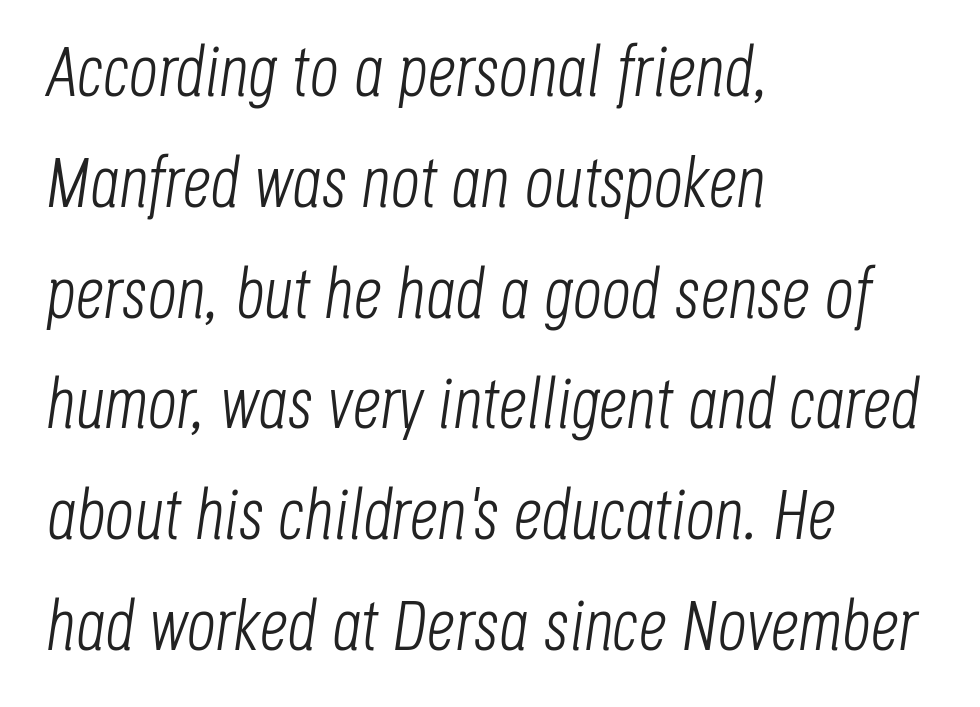
The image shows 71 px light, condensed type, italic (leaning right); set left-aligned, normal line spacing (1.56x), normal letter spacing, not underlined; low stroke contrast and a large x-height.
